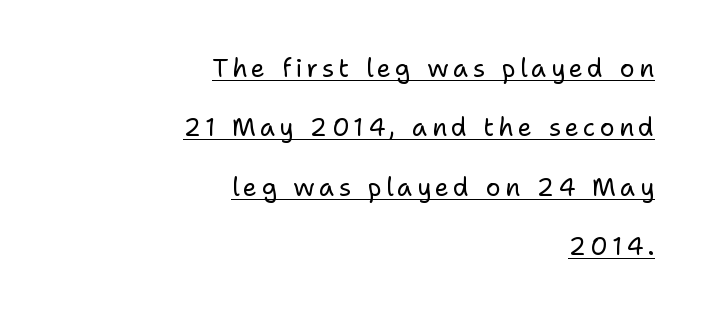
Q: Is the text bold? A: No.
Q: Is the text italic (slanted)? A: No, it is upright.
Q: Is the text underlined? A: Yes.
Q: How is the paragraph aligned? A: Right-aligned.
Q: Is the spacing between lines tight, normal or loose? A: Loose.
